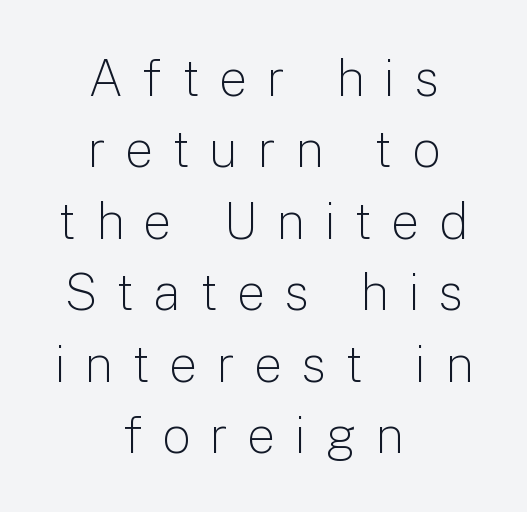
Q: Is the text bold? A: No.
Q: Is the text italic (slanted)? A: No, it is upright.
Q: Is the typeface a serif or a sans-serif typeface? A: Sans-serif.
Q: Is the text underlined? A: No.
Q: How is the paragraph aligned? A: Centered.
Q: Is the spacing between letters normal or unusually wide? A: Unusually wide.
Q: Is the spacing between lines tight, normal or loose? A: Normal.
Q: Width (condensed, normal, or wide)? A: Normal.
Q: Stroke contrast? A: Low.
Q: x-height? A: Medium.
Q: Monospaced? A: No.
